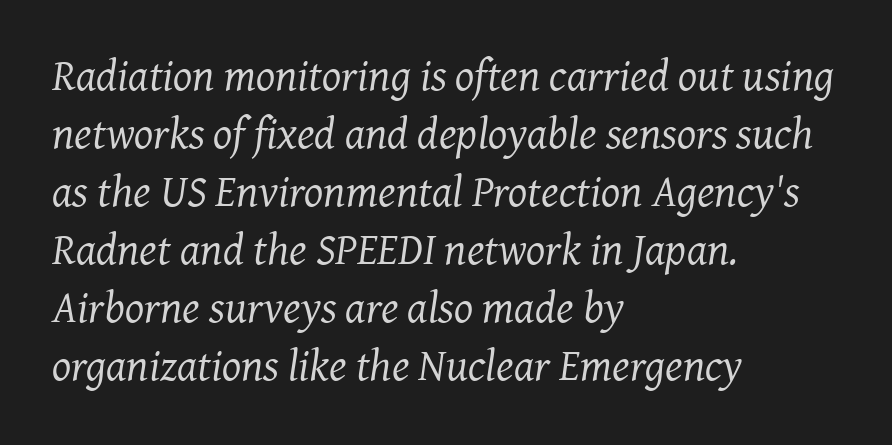
{"serif": "yes", "italic": "yes", "lean": "right", "slant_degrees": 7, "bold": "no", "weight": "regular", "width": "normal", "stroke_contrast": "medium", "x_height": "medium", "monospaced": "no", "underline": "no", "align": "left", "line_spacing": "normal", "line_spacing_ratio": 1.29, "letter_spacing": "normal", "letter_spacing_em": 0.0, "glyph_px": 45}
